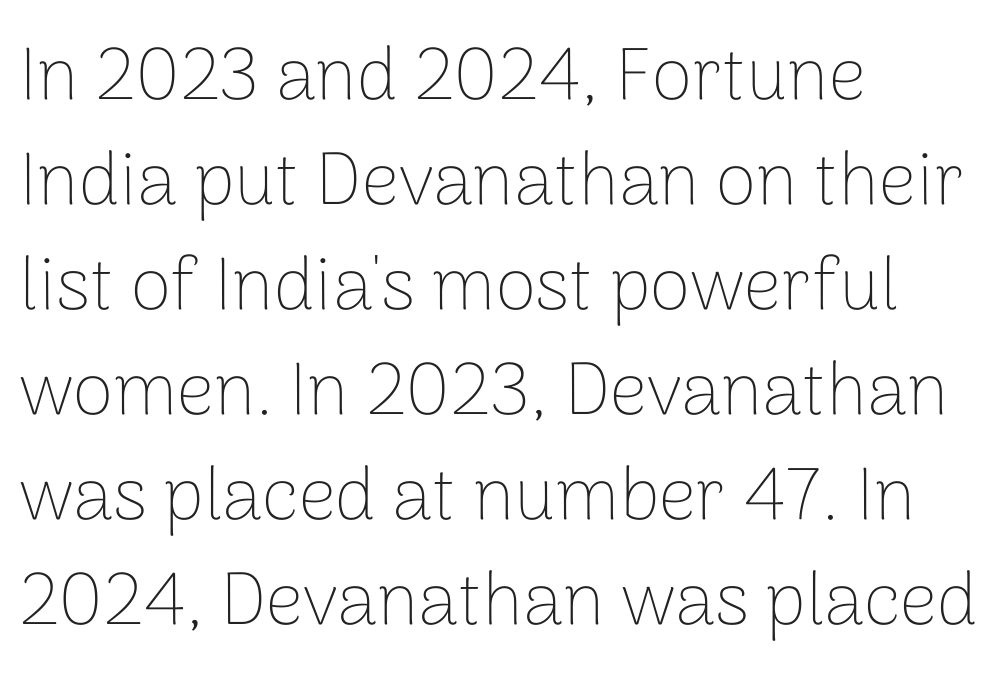
Students, note that the glyphs here touch the page at normal intervals. Short and long lines alike share a common starting point at left. Honestly, there is no underline to notice here at all. Ink coverage per letter is moderate at most.
